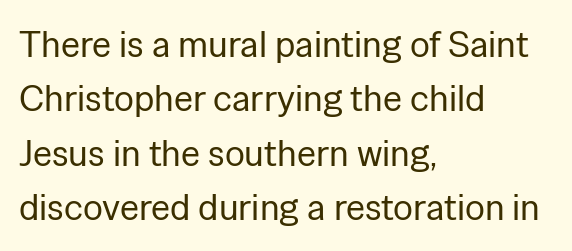
Is this a fixed-width face? No — the glyphs have proportional, varying widths. Bare-footed words on every line. Serifs: no, the terminals of the letterforms are clean. Default kerning and tracking; the words read as compact shapes. Notice how the stems are strictly vertical — no italics here.
